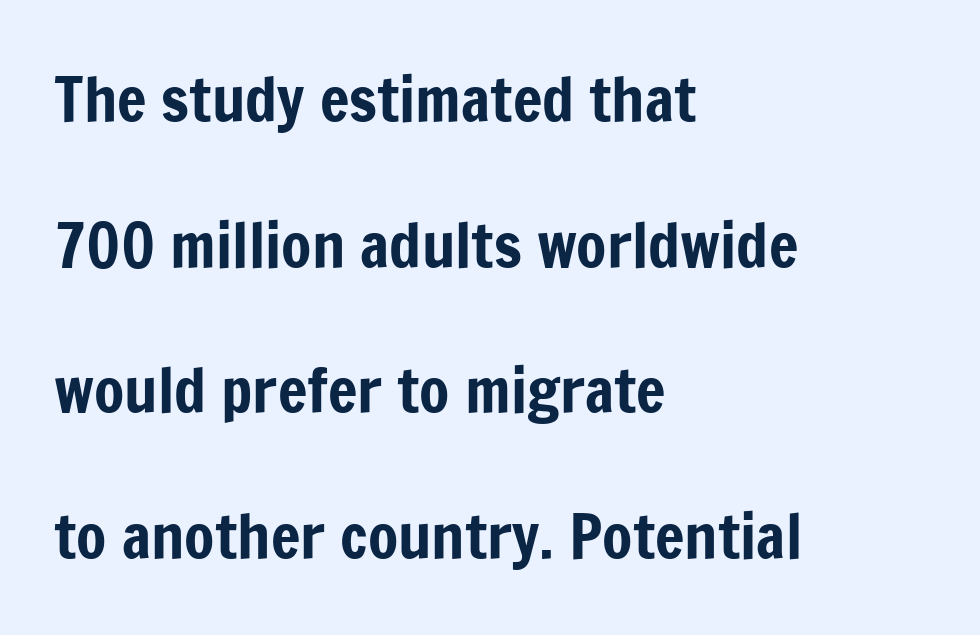
Q: Is the text italic (slanted)? A: No, it is upright.
Q: Is the typeface a serif or a sans-serif typeface? A: Sans-serif.
Q: Is the text underlined? A: No.
Q: How is the paragraph aligned? A: Left-aligned.
Q: Is the spacing between letters normal or unusually wide? A: Normal.
Q: Is the spacing between lines tight, normal or loose? A: Loose.
Q: Width (condensed, normal, or wide)? A: Condensed.
Q: Stroke contrast? A: Low.
Q: x-height? A: Medium.
Q: Monospaced? A: No.
